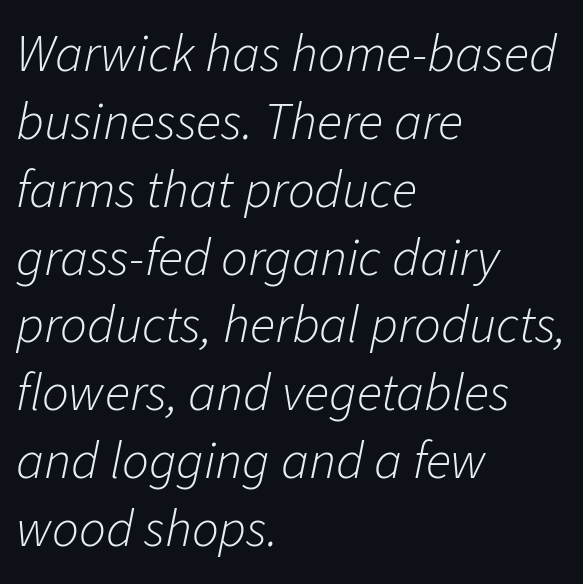
If you measured baseline to baseline, you'd find a middling distance. Do the characters align in a grid? No, the font is proportional. Students, note that the glyphs here touch the page at normal intervals. The font's italic variant was chosen for this text. A classic flush-left, rag-right setting is used for this passage. The weight would be labelled regular, book, light, or lighter still.
